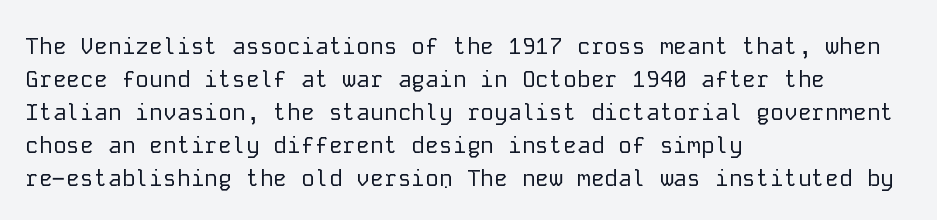
{"italic": "no", "bold": "no", "underline": "no", "align": "left", "line_spacing": "normal", "line_spacing_ratio": 1.44, "letter_spacing": "normal", "letter_spacing_em": 0.0, "glyph_px": 23}
